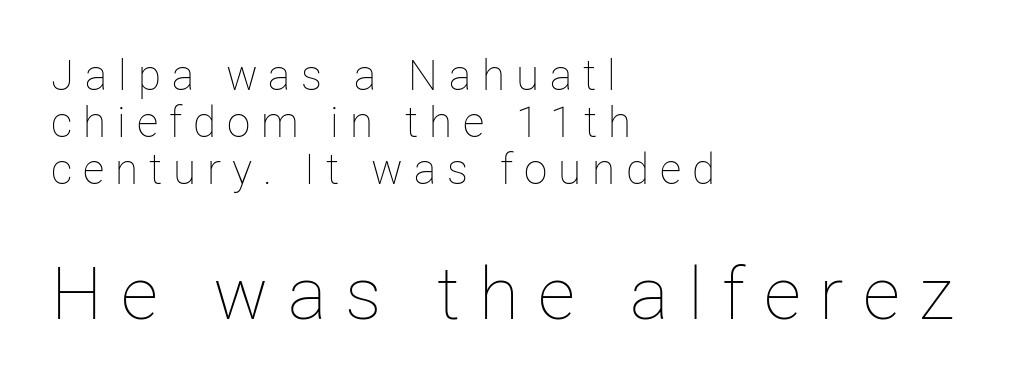
The image shows 73 px thin type, upright; set left-aligned, tight line spacing (1.12x), unusually wide letter spacing (+0.26 em), not underlined; the second (bottom) block is 1.74x larger; low stroke contrast and a medium x-height.
